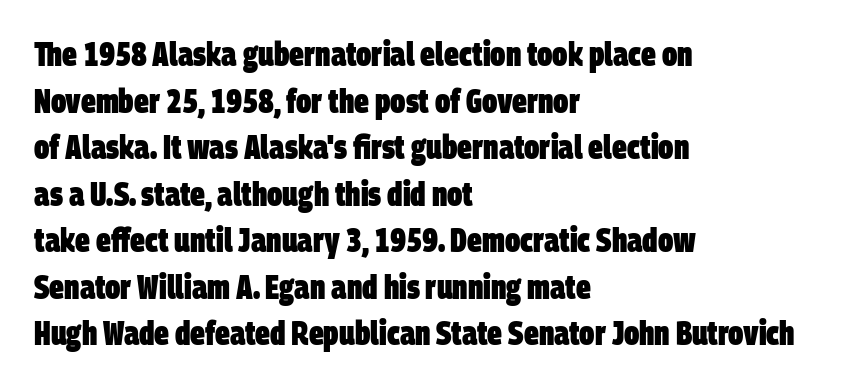
Q: Is the text bold? A: Yes.
Q: Is the typeface a serif or a sans-serif typeface? A: Sans-serif.
Q: Is the text underlined? A: No.
Q: How is the paragraph aligned? A: Left-aligned.
Q: Is the spacing between letters normal or unusually wide? A: Normal.
Q: Is the spacing between lines tight, normal or loose? A: Normal.
Q: Width (condensed, normal, or wide)? A: Condensed.
Q: Stroke contrast? A: Low.
Q: x-height? A: Large.
Q: Monospaced? A: No.
